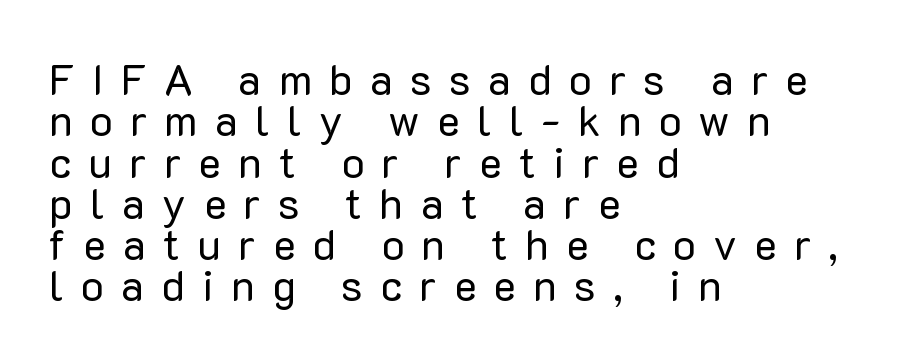
The image shows 43 px regular-weight sans-serif type, upright; set left-aligned, tight line spacing (0.96x), unusually wide letter spacing (+0.4 em), not underlined; low stroke contrast and a medium x-height.
